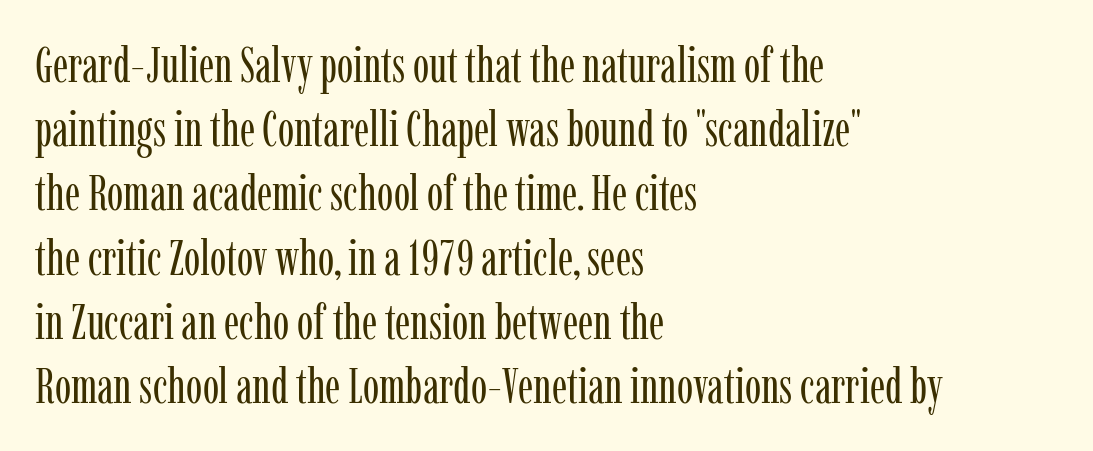
{"serif": "yes", "italic": "no", "bold": "no", "weight": "regular", "width": "condensed", "stroke_contrast": "low", "x_height": "medium", "monospaced": "no", "underline": "no", "align": "left", "line_spacing": "normal", "line_spacing_ratio": 1.31, "letter_spacing": "normal", "letter_spacing_em": 0.0, "glyph_px": 49}
